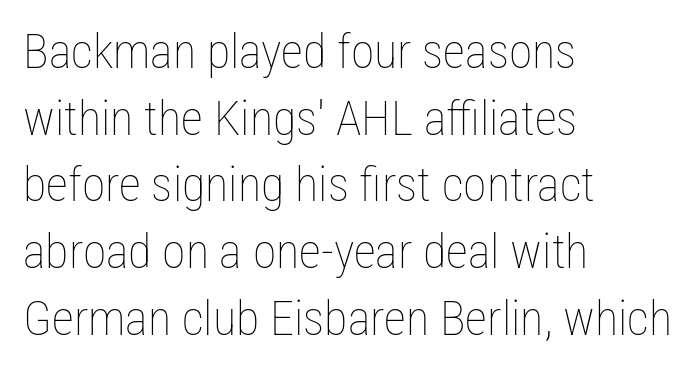
{"italic": "no", "bold": "no", "weight": "thin", "width": "condensed", "stroke_contrast": "low", "x_height": "medium", "monospaced": "no", "underline": "no", "align": "left", "line_spacing": "normal", "line_spacing_ratio": 1.39, "letter_spacing": "normal", "letter_spacing_em": 0.0, "glyph_px": 48}
